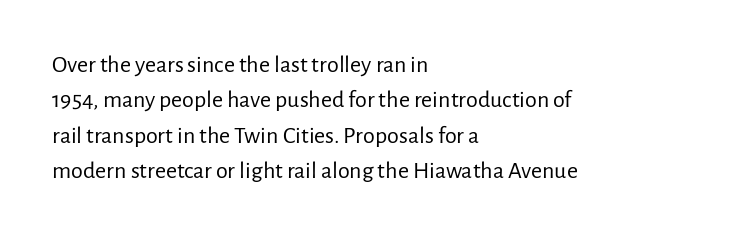
The image shows 24 px text type, upright; set left-aligned, normal line spacing (1.47x), normal letter spacing, not underlined.
